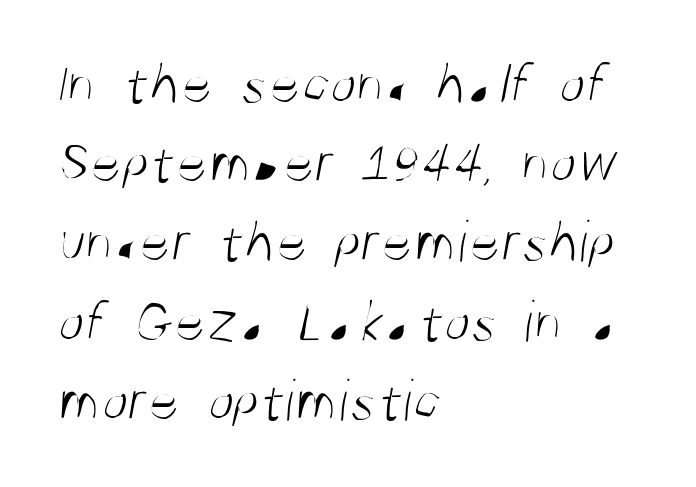
The image shows 60 px light, condensed sans-serif type; set left-aligned, normal line spacing (1.32x), normal letter spacing, not underlined; medium stroke contrast and a large x-height.
